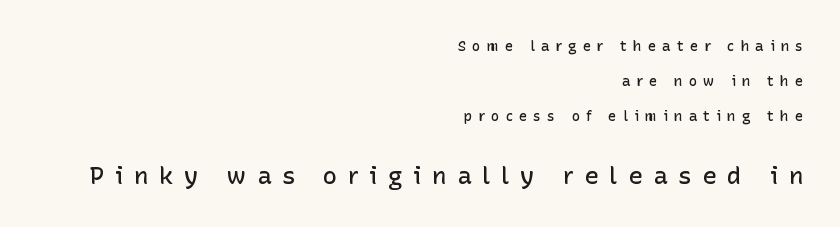
The image shows 24 px text type, upright; set right-aligned, loose line spacing (2.49x), unusually wide letter spacing (+0.44 em), not underlined; the second (bottom) block is 1.71x larger.
